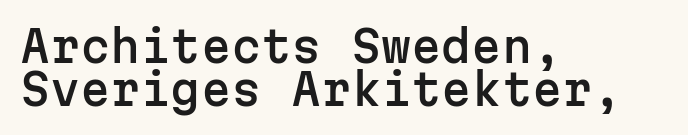
A sans-serif font was chosen for this passage. Horizontal alignment here is leftward, the default for most running prose. Look at the tracking — it's just the regular setting, nothing added. Do the characters align in a grid? Yes, the font is monospaced. Quick note: underline off.
